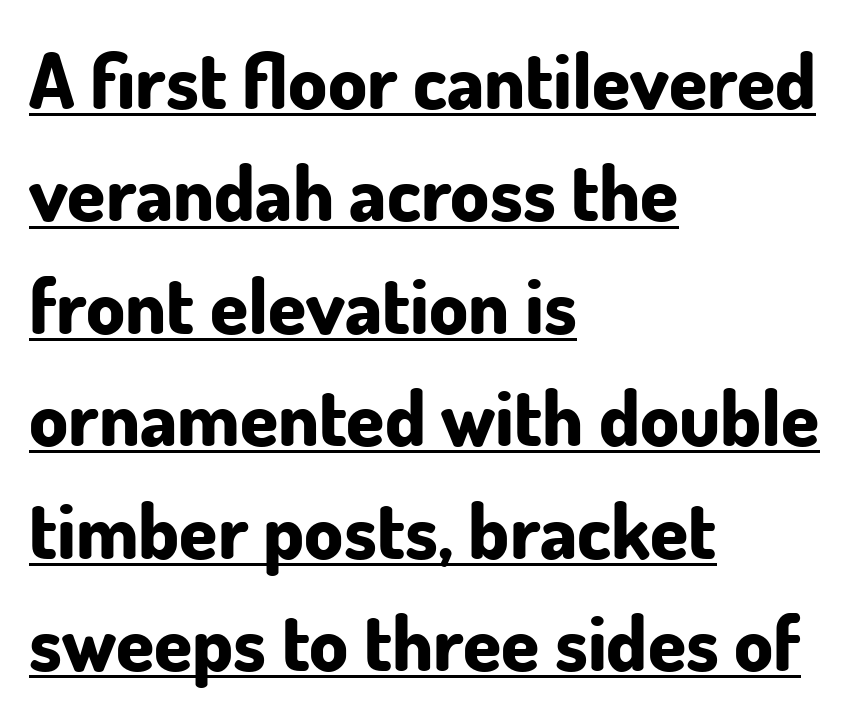
There is no visible air inserted between adjacent glyphs. Casual observation: everything's shoved over to the left. The rows are spaced the way most documents space them. Descenders here cross a horizontal rule under the line. These lines are rendered in a variable-pitch font.
